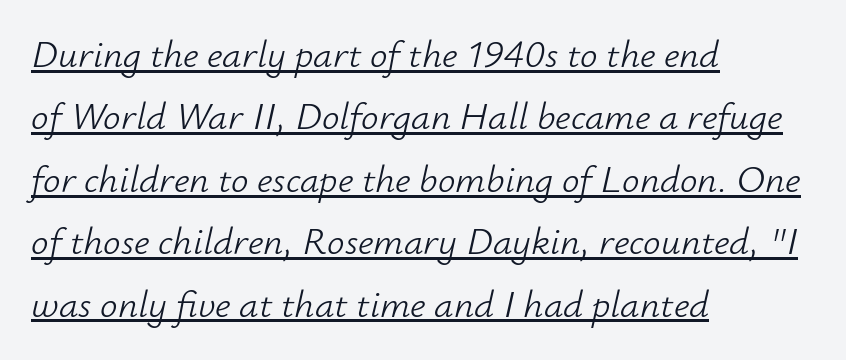
The image shows 39 px light type, italic (leaning right); set left-aligned, normal line spacing (1.6x), normal letter spacing, underlined; low stroke contrast and a small x-height.
